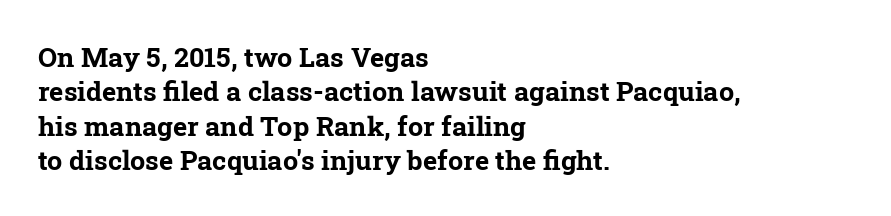
The image shows 27 px bold type; set left-aligned, normal line spacing (1.27x), normal letter spacing, not underlined.
